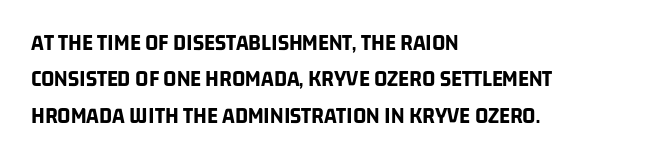
The image shows 23 px bold type; set left-aligned, normal line spacing (1.58x), normal letter spacing, not underlined.
